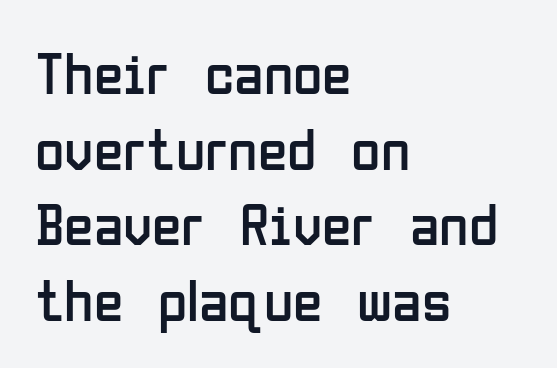
The image shows 60 px regular-weight, condensed sans-serif type, upright; set left-aligned, normal line spacing (1.26x), normal letter spacing, not underlined; low stroke contrast and a medium x-height.
